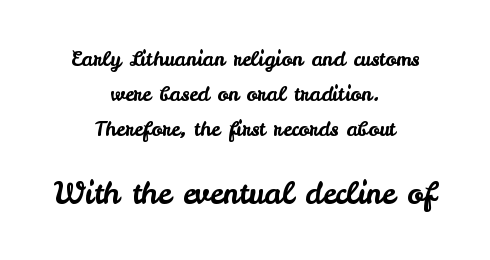
Spacing verdict: proportional, widths tailored to each character. Only glyphs here, with clear space below each row. Leftover space on each line is divided equally before and after the words. Nothing sits at the stroke ends, so this counts as sans-serif. The block sitting lower on the canvas is the one with enlarged characters.
